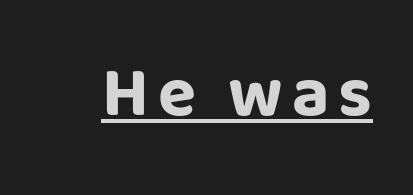
The image shows 70 px bold sans-serif type, upright; set underlined; low stroke contrast and a large x-height.
